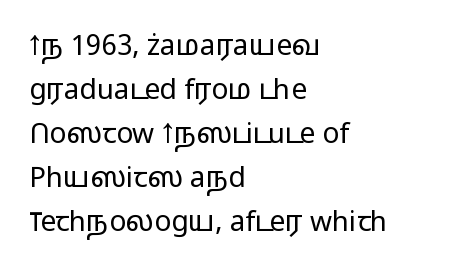
{"serif": "no", "italic": "no", "bold": "no", "weight": "light", "width": "wide", "stroke_contrast": "low", "x_height": "medium", "monospaced": "no", "underline": "no", "align": "left", "line_spacing": "normal", "line_spacing_ratio": 1.57, "letter_spacing": "normal", "letter_spacing_em": 0.0, "glyph_px": 28}
